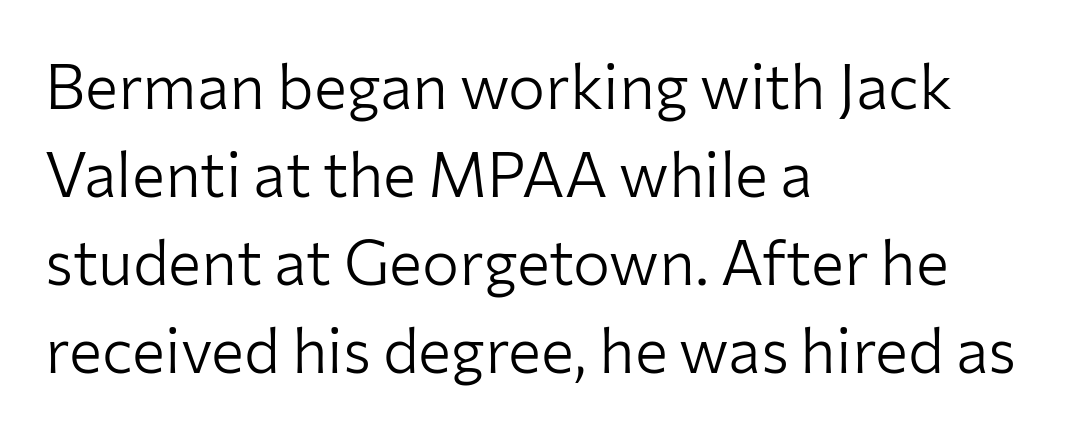
The passage shown is typed in a proportional face where columns would drift. Default kerning and tracking; the words read as compact shapes. The rag falls on the right side of this text block. You can tell it's not italic because the verticals are truly vertical. No extra ink here — the face is not bold.
